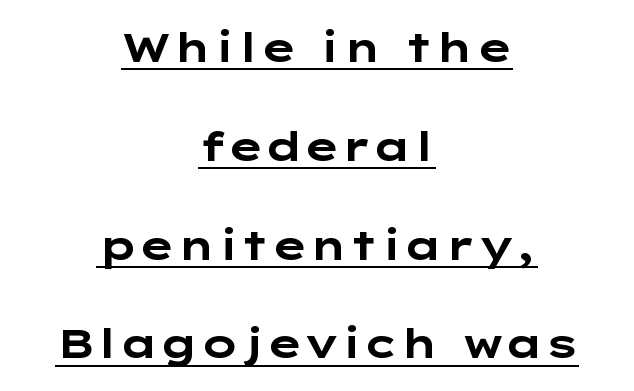
The image shows 40 px bold, wide sans-serif type, upright; set centered, loose line spacing (2.47x), normal letter spacing, underlined; low stroke contrast and a medium x-height.
